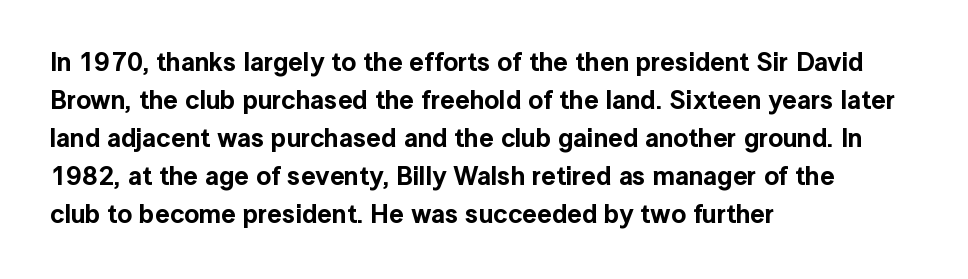
Q: Is the text italic (slanted)? A: No, it is upright.
Q: Is the text underlined? A: No.
Q: How is the paragraph aligned? A: Left-aligned.
Q: Is the spacing between letters normal or unusually wide? A: Normal.
Q: Is the spacing between lines tight, normal or loose? A: Normal.
